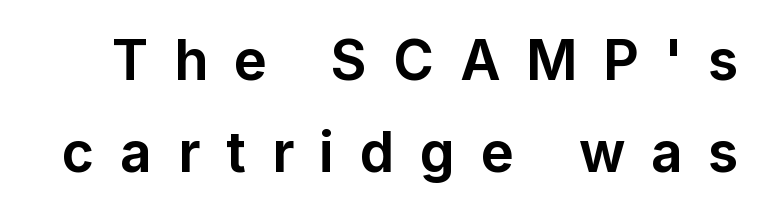
If you measured baseline to baseline, you'd find a middling distance. This sample uses a sans-serif face. The typography opts for an upright posture over an oblique one. Loose tracking; the words dissolve into strings of separated letters. The words here are not underlined.
